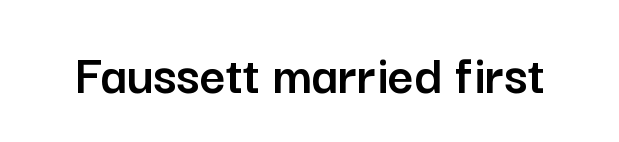
{"serif": "no", "italic": "no", "width": "normal", "stroke_contrast": "low", "x_height": "medium", "monospaced": "no", "underline": "no", "letter_spacing": "normal", "letter_spacing_em": 0.0, "glyph_px": 57}
